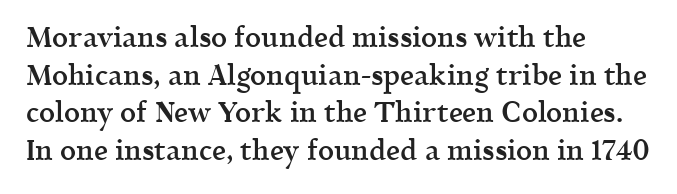
{"serif": "yes", "italic": "no", "bold": "semi", "weight": "semibold", "width": "normal", "x_height": "medium", "monospaced": "no", "underline": "no", "align": "left", "line_spacing": "normal", "line_spacing_ratio": 1.34, "letter_spacing": "normal", "letter_spacing_em": 0.0, "glyph_px": 28}
